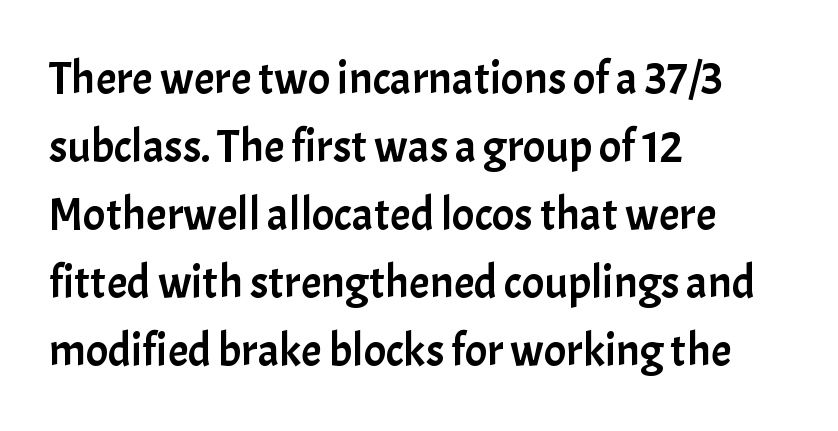
Q: Is the text italic (slanted)? A: No, it is upright.
Q: Is the typeface a serif or a sans-serif typeface? A: Sans-serif.
Q: Is the text underlined? A: No.
Q: How is the paragraph aligned? A: Left-aligned.
Q: Is the spacing between letters normal or unusually wide? A: Normal.
Q: Is the spacing between lines tight, normal or loose? A: Normal.
Q: Width (condensed, normal, or wide)? A: Normal.
Q: Stroke contrast? A: Low.
Q: x-height? A: Medium.
Q: Monospaced? A: No.
